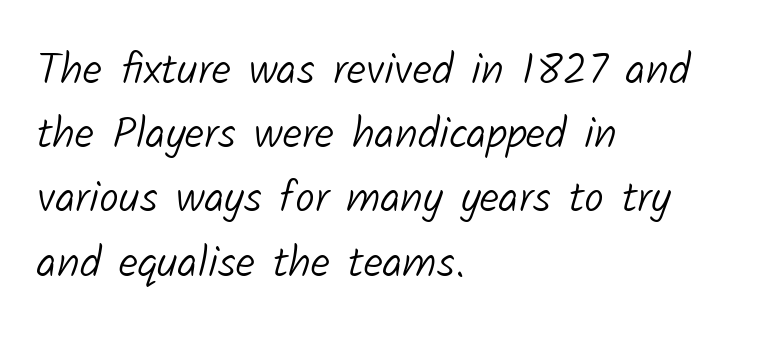
Each letter keeps its own natural width here, so spacing adapts to shape. The type is set solid horizontally, with unmodified tracking. Stems here are at most as thick as an everyday book face. These lines stack with their left ends in a neat column. The rows are spaced the way most documents space them.
